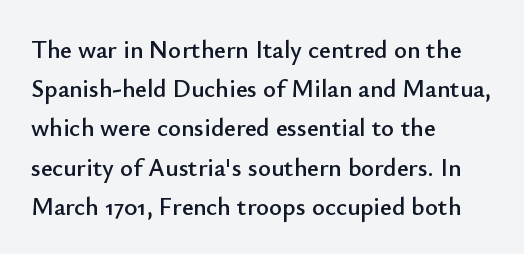
{"italic": "no", "underline": "no", "align": "left", "line_spacing": "normal", "line_spacing_ratio": 1.57, "letter_spacing": "normal", "letter_spacing_em": 0.0, "glyph_px": 25}
